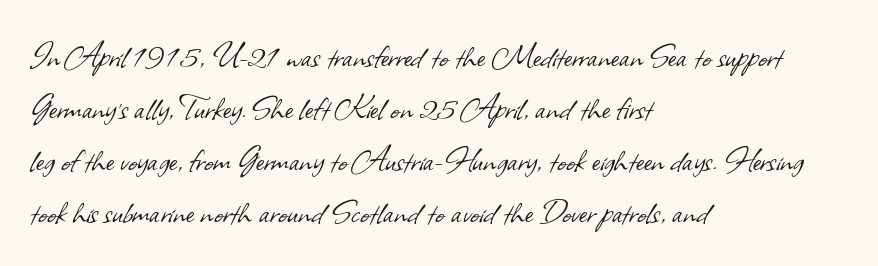
Q: Is the text bold? A: No.
Q: Is the typeface a serif or a sans-serif typeface? A: Sans-serif.
Q: Is the text underlined? A: No.
Q: How is the paragraph aligned? A: Left-aligned.
Q: Is the spacing between letters normal or unusually wide? A: Normal.
Q: Is the spacing between lines tight, normal or loose? A: Normal.
Q: Width (condensed, normal, or wide)? A: Normal.
Q: Stroke contrast? A: Low.
Q: x-height? A: Small.
Q: Monospaced? A: No.
